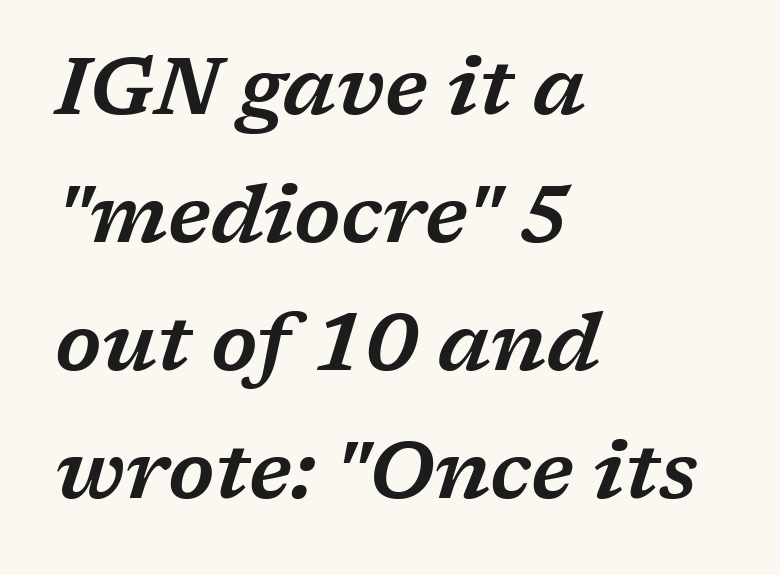
The image shows 80 px wide serif type, italic (leaning right); set left-aligned, normal line spacing (1.6x), normal letter spacing, not underlined; low stroke contrast and a medium x-height.
